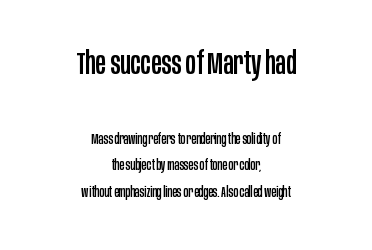
Q: Is the text italic (slanted)? A: No, it is upright.
Q: Is the typeface a serif or a sans-serif typeface? A: Sans-serif.
Q: Is the text underlined? A: No.
Q: How is the paragraph aligned? A: Centered.
Q: Is the spacing between letters normal or unusually wide? A: Normal.
Q: Which block of text is set in a larger size, the first (top) or the second (bottom)? A: The first (top) one.
Q: Width (condensed, normal, or wide)? A: Condensed.
Q: Stroke contrast? A: Low.
Q: x-height? A: Large.
Q: Monospaced? A: No.
